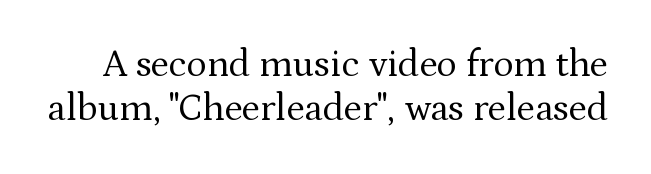
Q: Is the text bold? A: No.
Q: Is the text italic (slanted)? A: No, it is upright.
Q: Is the typeface a serif or a sans-serif typeface? A: Serif.
Q: Is the text underlined? A: No.
Q: Is the spacing between letters normal or unusually wide? A: Normal.
Q: Is the spacing between lines tight, normal or loose? A: Tight.
Q: Width (condensed, normal, or wide)? A: Normal.
Q: Stroke contrast? A: Medium.
Q: x-height? A: Medium.
Q: Monospaced? A: No.
